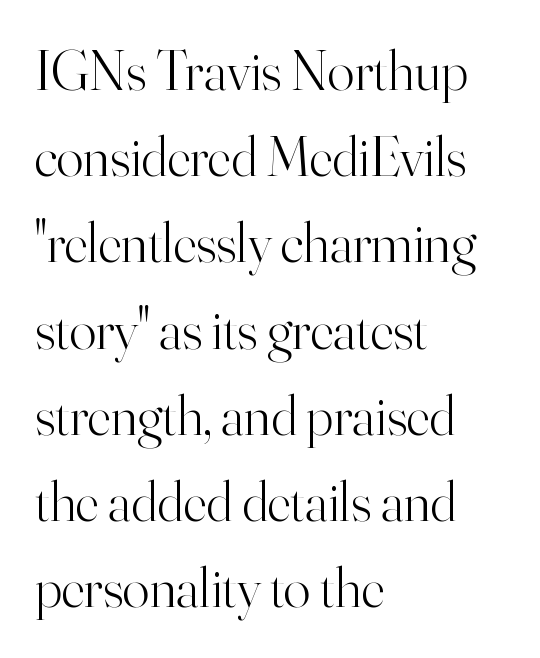
Q: Is the text bold? A: No.
Q: Is the text italic (slanted)? A: No, it is upright.
Q: Is the typeface a serif or a sans-serif typeface? A: Serif.
Q: Is the text underlined? A: No.
Q: How is the paragraph aligned? A: Left-aligned.
Q: Is the spacing between letters normal or unusually wide? A: Normal.
Q: Is the spacing between lines tight, normal or loose? A: Normal.
Q: Width (condensed, normal, or wide)? A: Normal.
Q: Stroke contrast? A: High.
Q: x-height? A: Small.
Q: Monospaced? A: No.
